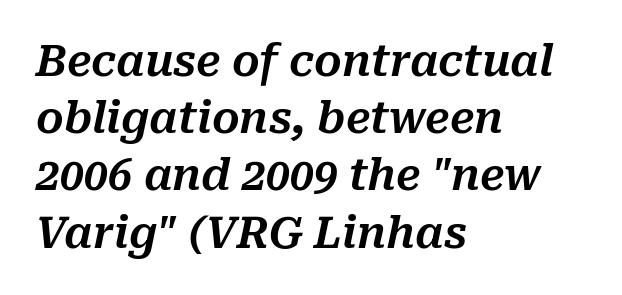
A bare baseline throughout the passage. The line-height multiplier appears to be the usual default. Short and long lines alike share a common starting point at left. Think of a printed novel: that variable character pitch is what you see here. The passage shown leans; its letterforms are oblique. Words appear dense and cohesive because spacing is normal.
